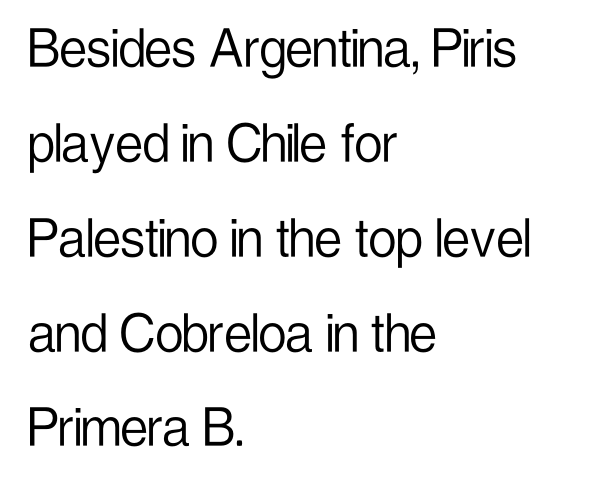
{"serif": "no", "italic": "no", "bold": "no", "weight": "light", "width": "condensed", "stroke_contrast": "low", "x_height": "medium", "monospaced": "no", "underline": "no", "align": "left", "line_spacing": "normal", "line_spacing_ratio": 1.53, "letter_spacing": "normal", "letter_spacing_em": 0.0, "glyph_px": 62}
